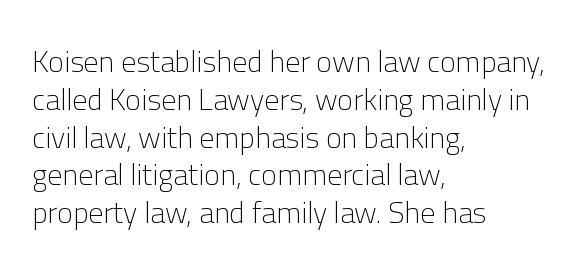
Q: Is the text bold? A: No.
Q: Is the text italic (slanted)? A: No, it is upright.
Q: Is the typeface a serif or a sans-serif typeface? A: Sans-serif.
Q: Is the text underlined? A: No.
Q: How is the paragraph aligned? A: Left-aligned.
Q: Is the spacing between letters normal or unusually wide? A: Normal.
Q: Is the spacing between lines tight, normal or loose? A: Normal.
Q: Width (condensed, normal, or wide)? A: Normal.
Q: Stroke contrast? A: Low.
Q: x-height? A: Medium.
Q: Monospaced? A: No.
